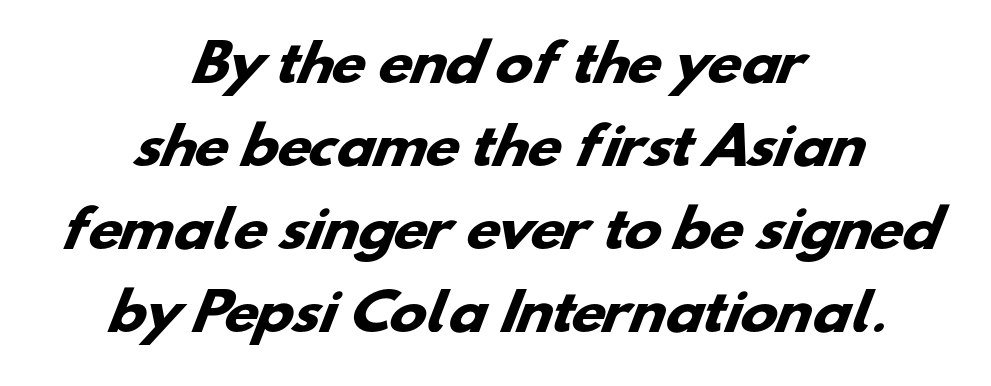
How would I describe the line gaps? Plain and ordinary. Honestly, the letter spacing is just normal — you wouldn't notice it. Nope, no serifs anywhere on these letters. Words float on clear page, feet unadorned. The glyphs have the mass of a bold cut.
